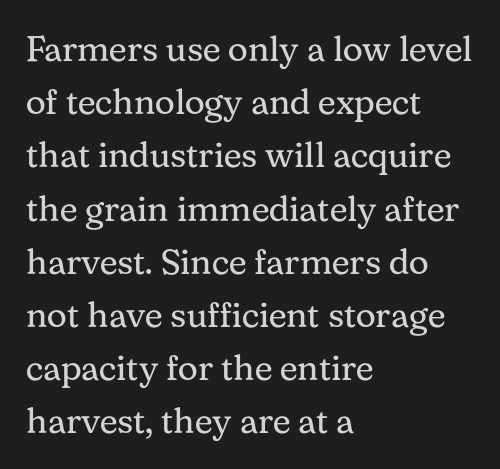
{"serif": "yes", "italic": "no", "bold": "no", "weight": "regular", "width": "normal", "stroke_contrast": "medium", "x_height": "medium", "monospaced": "no", "underline": "no", "align": "left", "line_spacing": "normal", "line_spacing_ratio": 1.52, "letter_spacing": "normal", "letter_spacing_em": 0.0, "glyph_px": 35}
